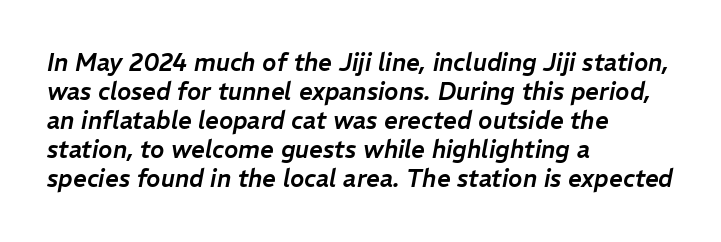
{"italic": "yes", "lean": "right", "slant_degrees": 11, "underline": "no", "align": "left", "line_spacing_ratio": 1.21, "letter_spacing": "normal", "letter_spacing_em": 0.0, "glyph_px": 24}
